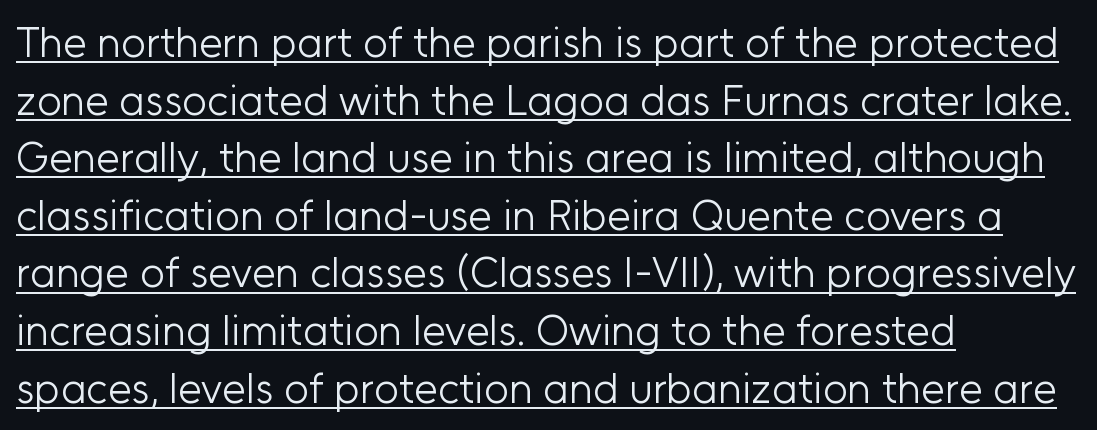
The image shows 43 px light sans-serif type, upright; set left-aligned, normal line spacing (1.34x), normal letter spacing, underlined; low stroke contrast and a medium x-height.
